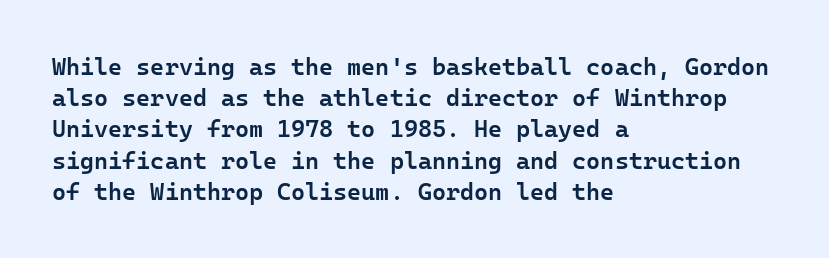
{"italic": "no", "bold": "semi", "underline": "no", "align": "left", "line_spacing": "normal", "line_spacing_ratio": 1.3, "letter_spacing": "normal", "letter_spacing_em": 0.0, "glyph_px": 24}
